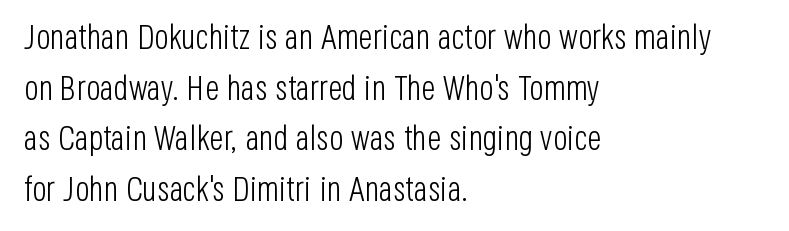
Type without underlining. How are the letters spaced? Ordinarily, with no added tracking. On a weight scale, this lands at 450 or below. Caption: multi-line text, flush left, ragged right. Rows of type keep a routine distance in the vertical direction. The axis of the letterforms is exactly vertical.
